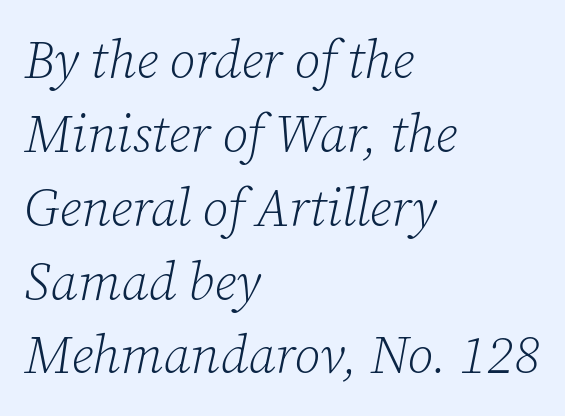
The image shows 52 px light serif type, italic (leaning right); set left-aligned, normal line spacing (1.42x), normal letter spacing, not underlined; low stroke contrast and a medium x-height.
